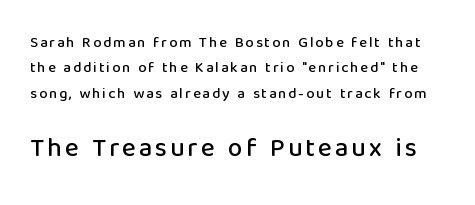
{"italic": "no", "underline": "no", "line_spacing": "normal", "line_spacing_ratio": 1.7, "larger_block": "second", "size_ratio": 1.73, "glyph_px": 26}
